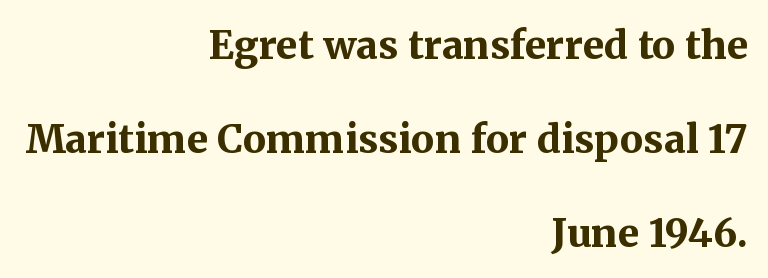
{"serif": "yes", "italic": "no", "bold": "yes", "weight": "bold", "width": "normal", "stroke_contrast": "medium", "x_height": "medium", "monospaced": "no", "underline": "no", "align": "right", "line_spacing": "loose", "line_spacing_ratio": 2.41, "letter_spacing": "normal", "letter_spacing_em": 0.0, "glyph_px": 39}
